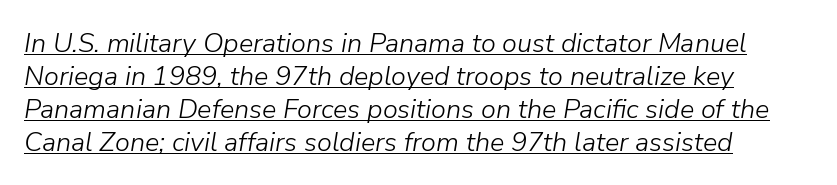
{"italic": "yes", "lean": "right", "slant_degrees": 9, "bold": "no", "underline": "yes", "align": "left", "line_spacing_ratio": 1.22, "letter_spacing": "normal", "letter_spacing_em": 0.0, "glyph_px": 27}
